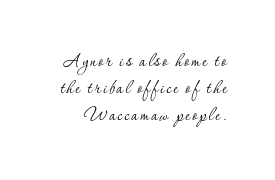
Q: Is the text bold? A: No.
Q: Is the text italic (slanted)? A: Yes.
Q: Is the text underlined? A: No.
